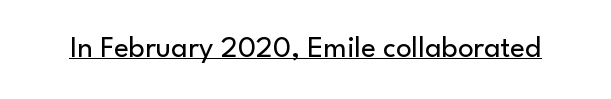
Q: Is the text bold? A: No.
Q: Is the text italic (slanted)? A: No, it is upright.
Q: Is the typeface a serif or a sans-serif typeface? A: Sans-serif.
Q: Is the text underlined? A: Yes.
Q: Is the spacing between letters normal or unusually wide? A: Normal.
Q: Width (condensed, normal, or wide)? A: Normal.
Q: Stroke contrast? A: Low.
Q: x-height? A: Small.
Q: Monospaced? A: No.
